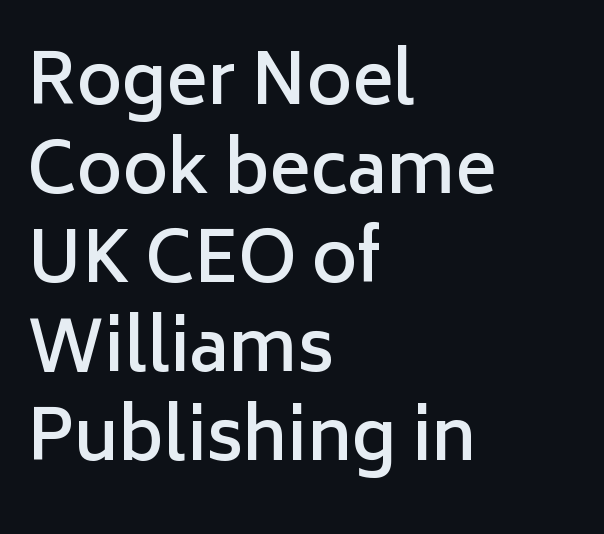
Letterform terminals end flat and unadorned throughout the passage. Is the block centered? No — it sits flush against the left margin. A bit beefed up — I'd call it semibold rather than bold. The space between consecutive lines is moderate. You could not count columns in this text — the font is proportionally spaced.
